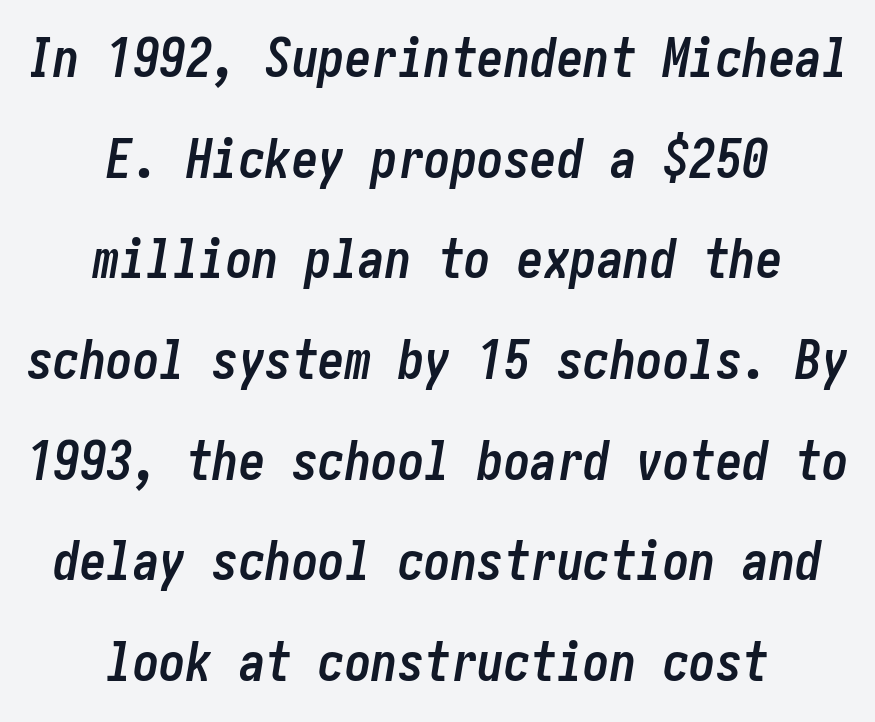
Q: Is the text bold? A: Yes.
Q: Is the text italic (slanted)? A: Yes, it leans right by about 10 degrees.
Q: Is the text underlined? A: No.
Q: How is the paragraph aligned? A: Centered.
Q: Is the spacing between letters normal or unusually wide? A: Normal.
Q: Is the spacing between lines tight, normal or loose? A: Loose.
Q: Width (condensed, normal, or wide)? A: Condensed.
Q: Stroke contrast? A: Low.
Q: x-height? A: Medium.
